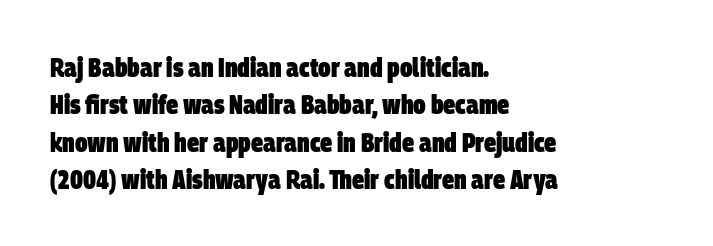
Q: Is the text bold? A: Yes.
Q: Is the text underlined? A: No.
Q: How is the paragraph aligned? A: Left-aligned.
Q: Is the spacing between letters normal or unusually wide? A: Normal.
Q: Is the spacing between lines tight, normal or loose? A: Normal.
